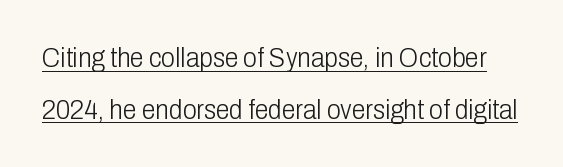
Posture: upright roman. Words appear dense and cohesive because spacing is normal. A typesetter would call this proportional, since set widths differ per character. Underlining? Definitely there.
